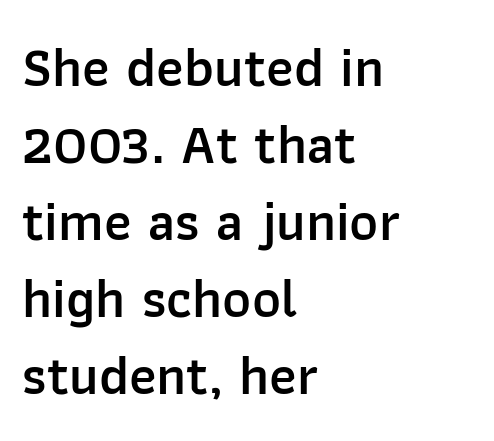
{"serif": "no", "italic": "no", "bold": "semi", "weight": "semibold", "width": "normal", "stroke_contrast": "low", "x_height": "medium", "monospaced": "no", "underline": "no", "align": "left", "line_spacing": "normal", "line_spacing_ratio": 1.4, "letter_spacing": "normal", "letter_spacing_em": 0.0, "glyph_px": 55}
